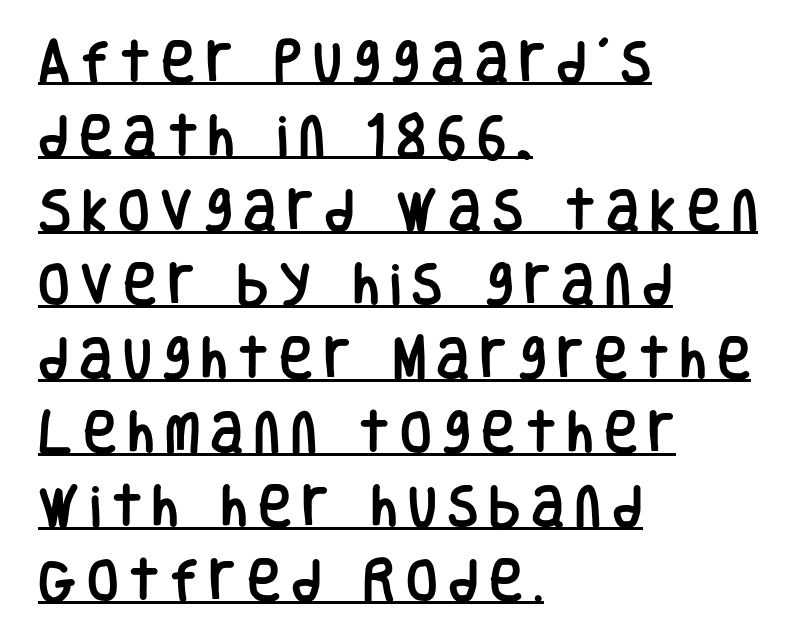
Q: Is the text italic (slanted)? A: No, it is upright.
Q: Is the typeface a serif or a sans-serif typeface? A: Sans-serif.
Q: Is the text underlined? A: Yes.
Q: How is the paragraph aligned? A: Left-aligned.
Q: Is the spacing between letters normal or unusually wide? A: Unusually wide.
Q: Is the spacing between lines tight, normal or loose? A: Normal.
Q: Width (condensed, normal, or wide)? A: Condensed.
Q: Stroke contrast? A: Low.
Q: x-height? A: Large.
Q: Monospaced? A: No.
